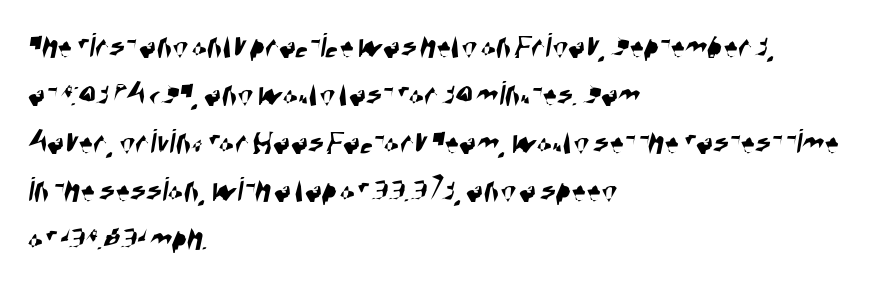
{"serif": "no", "width": "condensed", "stroke_contrast": "high", "x_height": "large", "monospaced": "no", "underline": "no", "align": "left", "line_spacing": "normal", "line_spacing_ratio": 1.33, "letter_spacing": "normal", "letter_spacing_em": 0.0, "glyph_px": 36}
